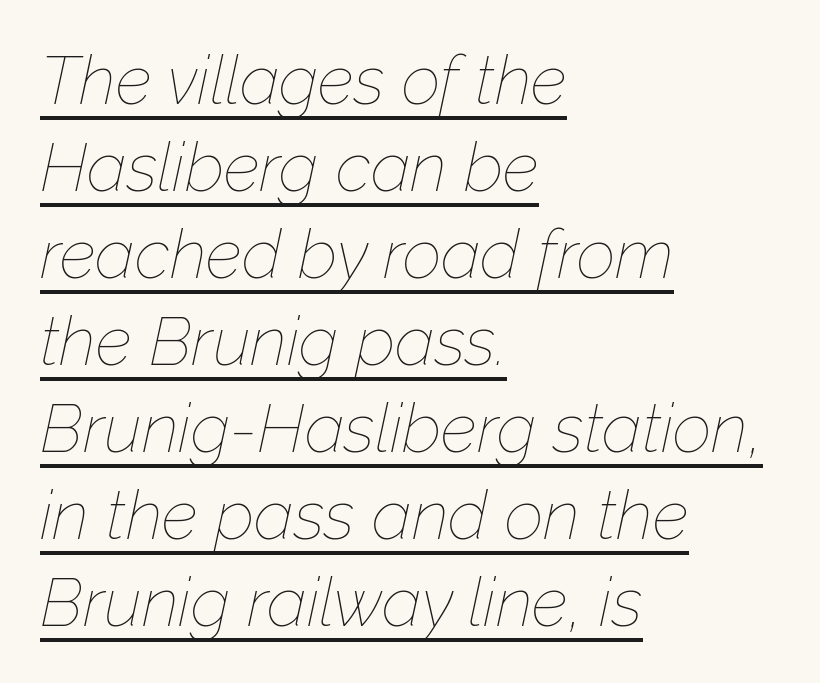
The image shows 68 px thin type, italic (leaning right); set left-aligned, normal line spacing (1.28x), normal letter spacing, underlined; low stroke contrast and a medium x-height.
